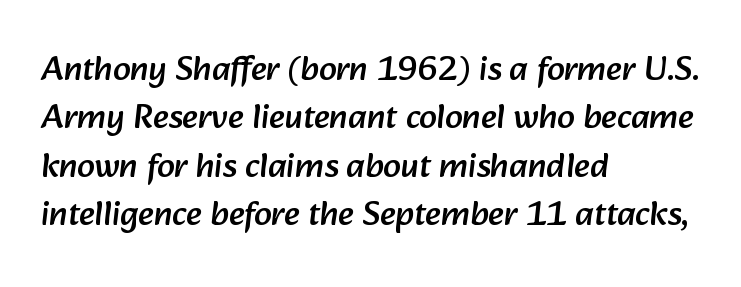
The passage shown is typeset with a sans-serif family. Here the designer chose a conventional face with non-uniform glyph widths. These lines stack with their left ends in a neat column. Normally led — the rows are evenly, conventionally spaced.
